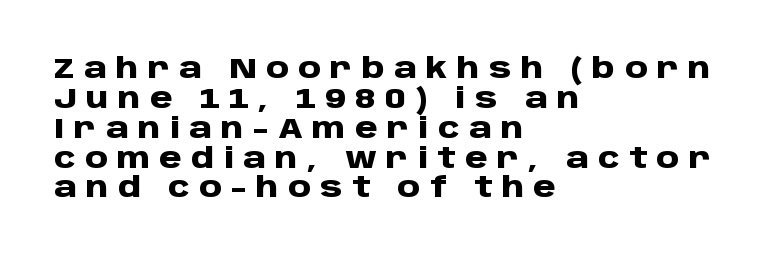
{"serif": "no", "italic": "no", "bold": "yes", "weight": "heavy", "width": "normal", "stroke_contrast": "low", "x_height": "large", "monospaced": "no", "underline": "no", "align": "left", "line_spacing": "tight", "line_spacing_ratio": 1.03, "letter_spacing": "wide", "letter_spacing_em": 0.32, "glyph_px": 29}
